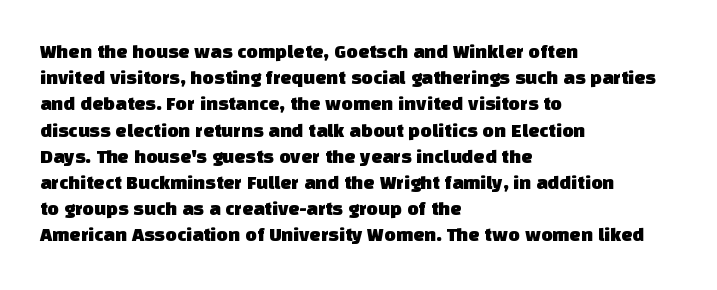
The image shows 20 px text type; set left-aligned, normal line spacing (1.31x), normal letter spacing, not underlined.
